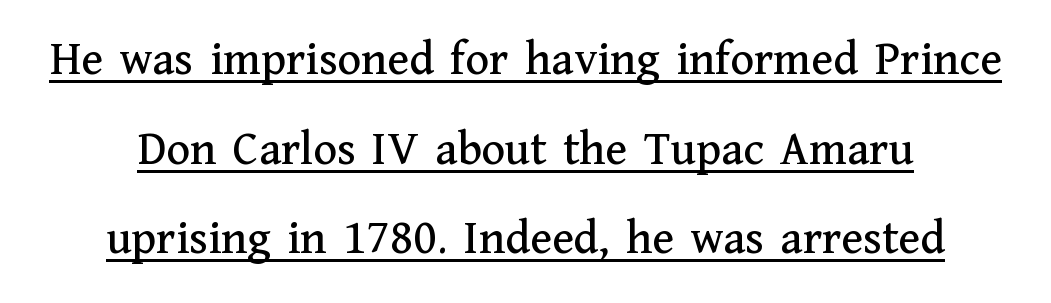
The image shows 49 px serif type, upright; set line spacing 1.83x, normal letter spacing, underlined; medium stroke contrast and a medium x-height.
